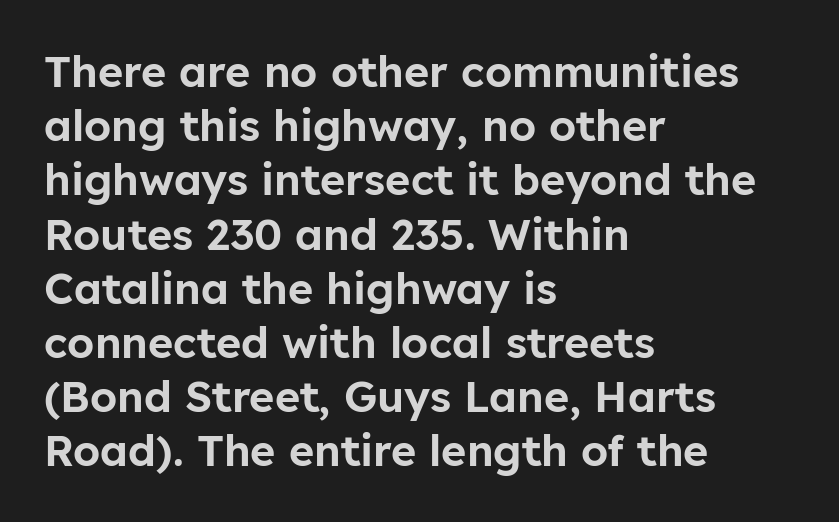
The image shows 43 px sans-serif type, upright; set left-aligned, normal line spacing (1.26x), normal letter spacing, not underlined; low stroke contrast and a medium x-height.
